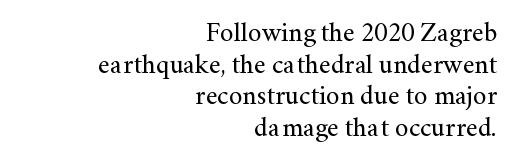
{"italic": "no", "bold": "no", "underline": "no", "align": "right", "line_spacing_ratio": 1.17, "letter_spacing": "normal", "letter_spacing_em": 0.0, "glyph_px": 27}
